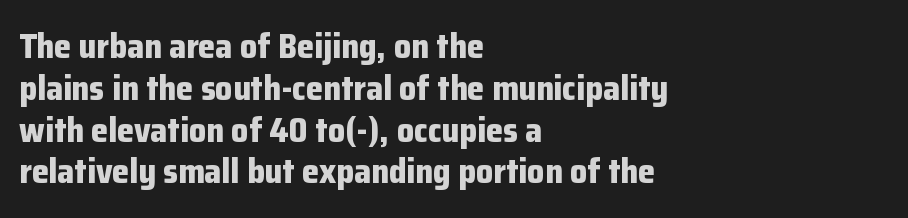
Q: Is the text bold? A: Yes.
Q: Is the text italic (slanted)? A: No, it is upright.
Q: Is the typeface a serif or a sans-serif typeface? A: Sans-serif.
Q: Is the text underlined? A: No.
Q: How is the paragraph aligned? A: Left-aligned.
Q: Is the spacing between letters normal or unusually wide? A: Normal.
Q: Width (condensed, normal, or wide)? A: Normal.
Q: Stroke contrast? A: Low.
Q: x-height? A: Medium.
Q: Monospaced? A: No.
